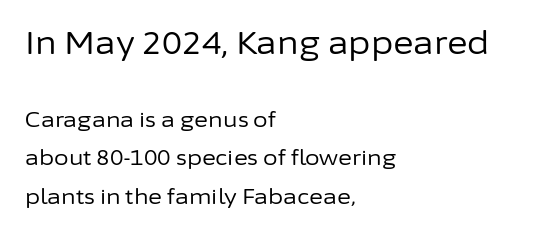
The image shows 31 px regular-weight sans-serif type, upright; set left-aligned, line spacing 1.84x, normal letter spacing, not underlined; the first (top) block is 1.48x larger; low stroke contrast and a medium x-height.
